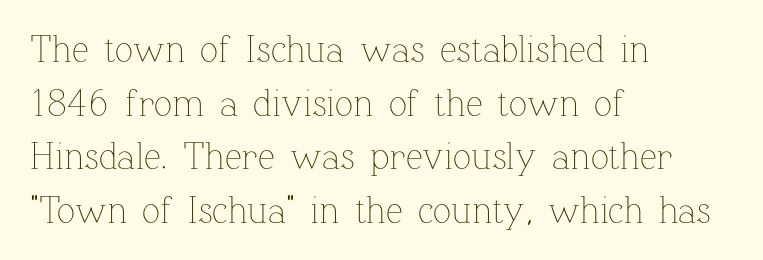
Weight: in the light-to-regular range. The letters stand straight up with perfectly vertical stems. The passage shown is not underscored anywhere. Character widths vary here, with narrow letters taking less room than wide ones.
